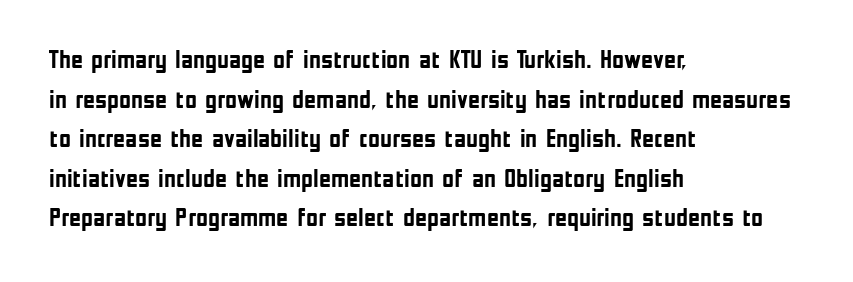
The image shows 26 px bold type, upright; set left-aligned, normal line spacing (1.52x), normal letter spacing, not underlined.
